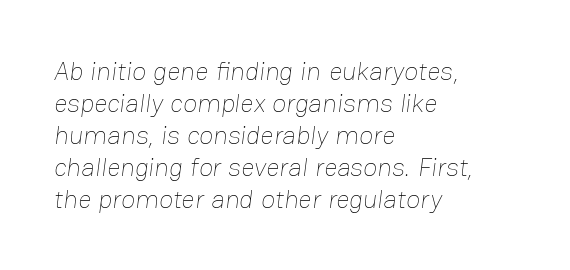
{"bold": "no", "underline": "no", "align": "left", "line_spacing_ratio": 1.23, "letter_spacing": "normal", "letter_spacing_em": 0.0, "glyph_px": 26}
